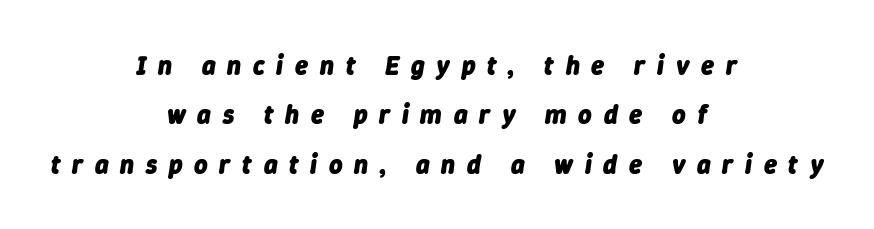
The image shows 26 px bold type, italic (leaning right); set centered, loose line spacing (1.9x), unusually wide letter spacing (+0.45 em), not underlined.
